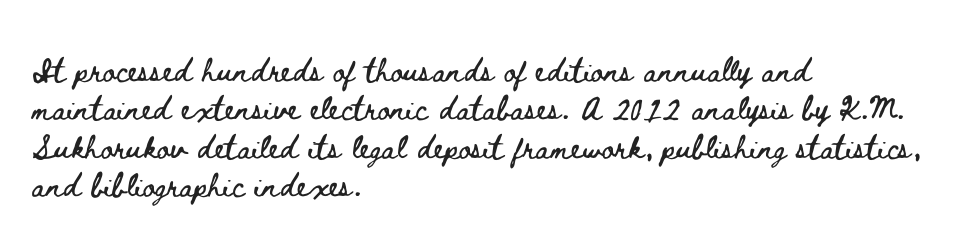
Each letter keeps its own natural width here, so spacing adapts to shape. The lines are quadded left. A clean baseline with only descenders dipping below it. Default kerning and tracking; the words read as compact shapes. These lines sit exactly where default settings would place them.
